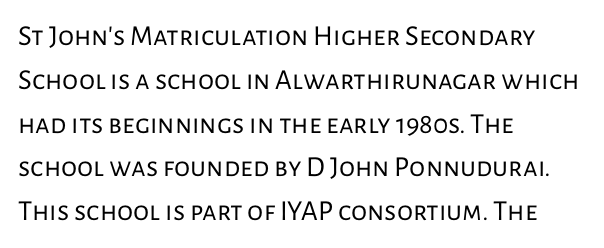
The image shows 29 px regular-weight sans-serif type, upright; set left-aligned, normal line spacing (1.51x), normal letter spacing, not underlined; low stroke contrast and a medium x-height.
